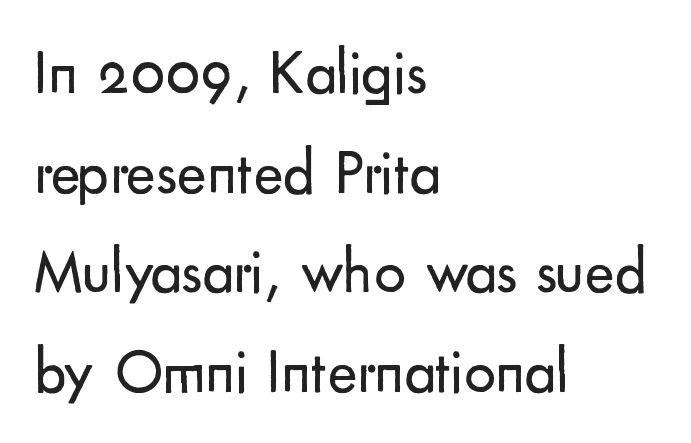
The image shows 63 px regular-weight sans-serif type, upright; set left-aligned, normal line spacing (1.58x), normal letter spacing, not underlined; low stroke contrast and a small x-height.
